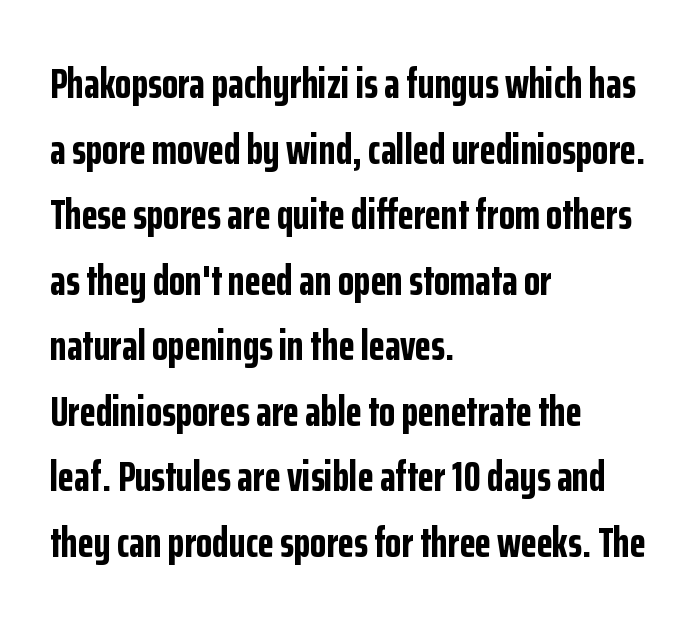
{"serif": "no", "italic": "no", "bold": "yes", "weight": "bold", "width": "condensed", "stroke_contrast": "low", "x_height": "medium", "monospaced": "no", "underline": "no", "align": "left", "line_spacing": "normal", "line_spacing_ratio": 1.56, "letter_spacing": "normal", "letter_spacing_em": 0.0, "glyph_px": 42}
